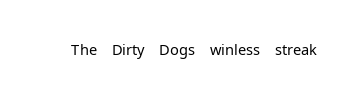
Q: Is the text bold? A: No.
Q: Is the text italic (slanted)? A: No, it is upright.
Q: Is the typeface a serif or a sans-serif typeface? A: Sans-serif.
Q: Is the text underlined? A: No.
Q: Is the spacing between letters normal or unusually wide? A: Normal.
Q: Width (condensed, normal, or wide)? A: Normal.
Q: Stroke contrast? A: Low.
Q: x-height? A: Medium.
Q: Monospaced? A: No.
